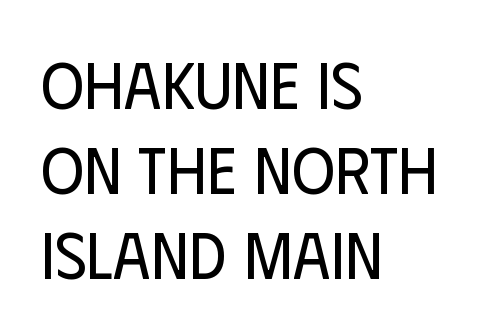
The image shows 66 px regular-weight, condensed sans-serif type, upright; set left-aligned, normal line spacing (1.29x), normal letter spacing, not underlined; low stroke contrast and a large x-height.
